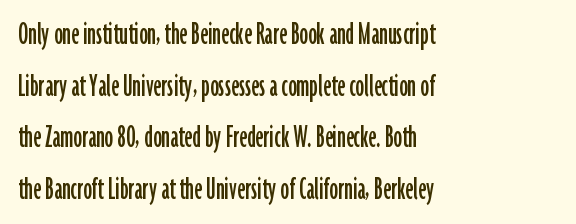
{"serif": "no", "italic": "no", "width": "condensed", "stroke_contrast": "low", "x_height": "medium", "monospaced": "no", "underline": "no", "align": "left", "line_spacing": "normal", "line_spacing_ratio": 1.52, "letter_spacing": "normal", "letter_spacing_em": 0.0, "glyph_px": 34}
